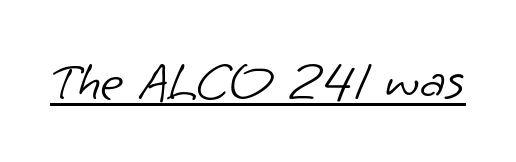
Does the type have serifs? No, each stem ends abruptly. What decoration does the sample have? An underline. Varying glyph widths throughout — classic text-font behaviour. Nothing unusual about the tracking: characters are spaced as the font intends. No extra ink here — the face is not bold.
